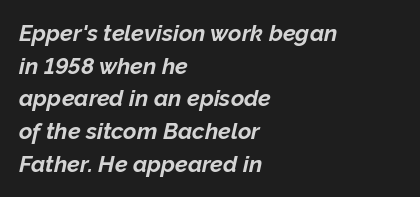
The image shows 23 px bold type, italic (leaning right); set left-aligned, normal line spacing (1.42x), normal letter spacing, not underlined.
